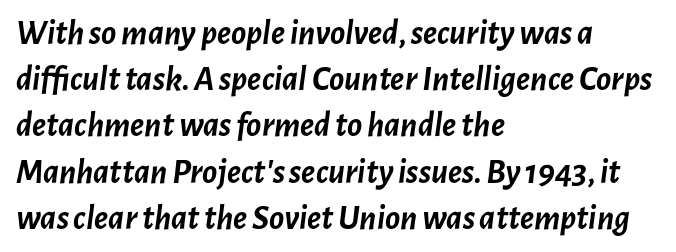
The passage shown is not underscored anywhere. Rows of type keep a routine distance in the vertical direction. The face used here is proportionally spaced, like ordinary book or web type. Each glyph is drawn with heavy, bold strokes. Every character sits at an angle, as italics do.
